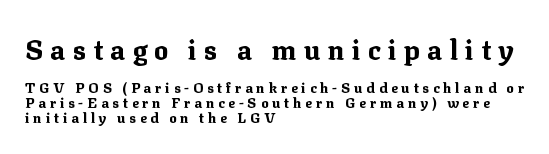
Every letter is thick-stroked: bold, no question. The horizontal fit of the characters is loose and conspicuously gappy. Casual observation: everything's shoved over to the left. Underlining? Definitely not there. Notice how the stems are strictly vertical — no italics here.
